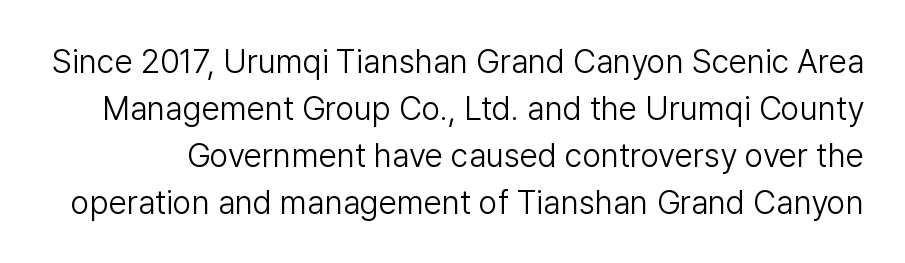
The image shows 33 px light sans-serif type, upright; set normal line spacing (1.42x), normal letter spacing, not underlined; low stroke contrast and a medium x-height.
